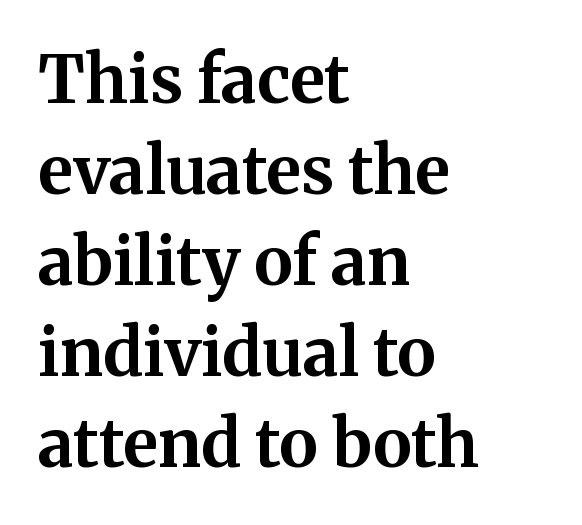
These lines were composed using upright roman letters. Looks like regular typesetting: each glyph gets only the width it needs. Each new line begins a customary step beneath the previous one. Typeset ragged right — the left edge is the straight one. Letterform terminals end in serifs throughout the passage.
